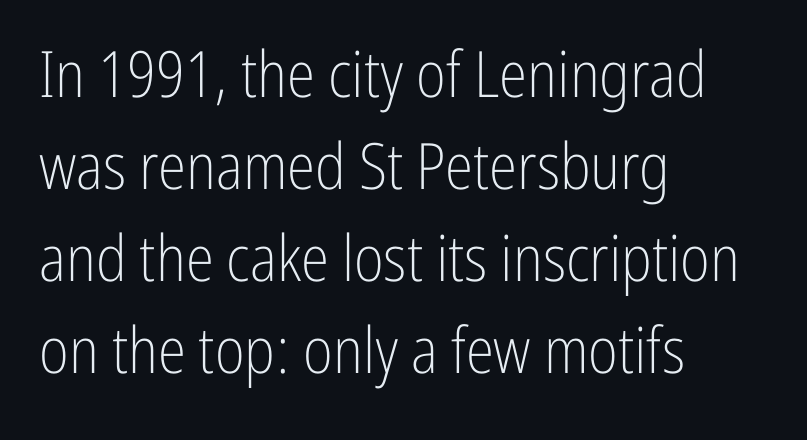
Q: Is the text bold? A: No.
Q: Is the text italic (slanted)? A: No, it is upright.
Q: Is the typeface a serif or a sans-serif typeface? A: Sans-serif.
Q: Is the text underlined? A: No.
Q: How is the paragraph aligned? A: Left-aligned.
Q: Is the spacing between letters normal or unusually wide? A: Normal.
Q: Is the spacing between lines tight, normal or loose? A: Normal.
Q: Width (condensed, normal, or wide)? A: Condensed.
Q: Stroke contrast? A: Low.
Q: x-height? A: Medium.
Q: Monospaced? A: No.
